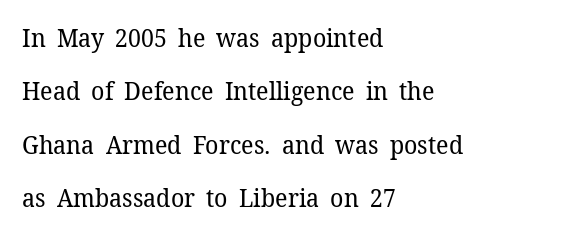
The image shows 25 px text type, upright; set left-aligned, loose line spacing (2.14x), normal letter spacing, not underlined.
